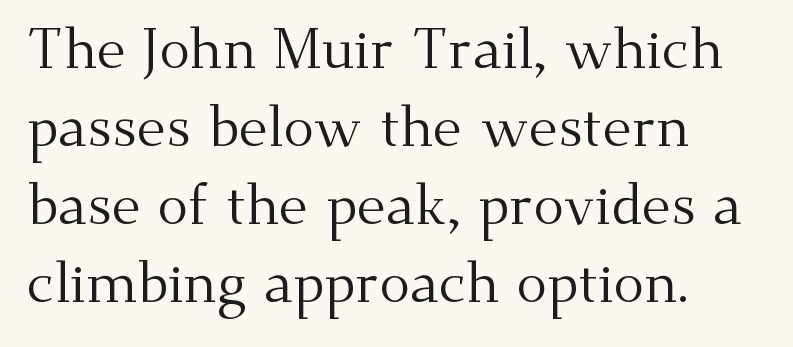
Q: Is the text bold? A: No.
Q: Is the text italic (slanted)? A: No, it is upright.
Q: Is the typeface a serif or a sans-serif typeface? A: Serif.
Q: Is the text underlined? A: No.
Q: How is the paragraph aligned? A: Left-aligned.
Q: Is the spacing between letters normal or unusually wide? A: Normal.
Q: Is the spacing between lines tight, normal or loose? A: Normal.
Q: Width (condensed, normal, or wide)? A: Normal.
Q: Stroke contrast? A: Medium.
Q: x-height? A: Small.
Q: Monospaced? A: No.
